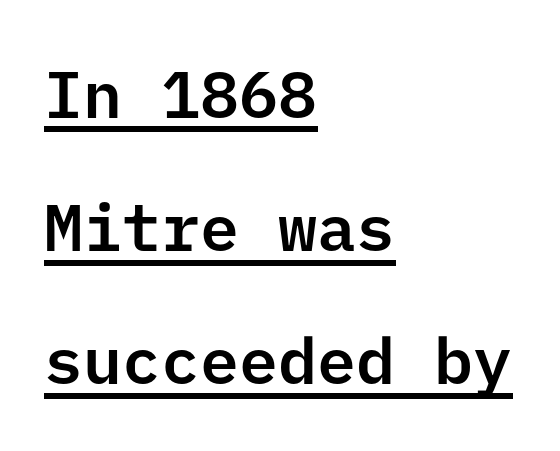
Q: Is the text italic (slanted)? A: No, it is upright.
Q: Is the typeface a serif or a sans-serif typeface? A: Sans-serif.
Q: Is the text underlined? A: Yes.
Q: How is the paragraph aligned? A: Left-aligned.
Q: Is the spacing between letters normal or unusually wide? A: Normal.
Q: Is the spacing between lines tight, normal or loose? A: Loose.
Q: Width (condensed, normal, or wide)? A: Normal.
Q: Stroke contrast? A: Low.
Q: x-height? A: Medium.
